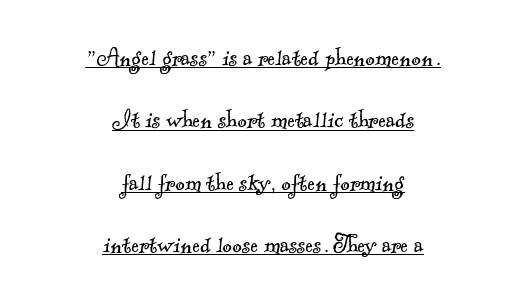
Proportional: the letters do not fall into vertical columns. These glyphs show unthickened strokes, regular width or finer. Look at the bottom of the vertical strokes: they flare into serifs here. Compared with undecorated copy, this sample adds a rule below the words. Default kerning and tracking; the words read as compact shapes. The vertical gap from one line to the next is large.
